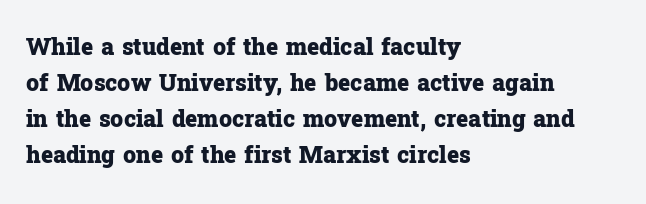
{"italic": "no", "bold": "yes", "underline": "no", "align": "left", "line_spacing": "normal", "line_spacing_ratio": 1.57, "letter_spacing": "normal", "letter_spacing_em": 0.0, "glyph_px": 23}
